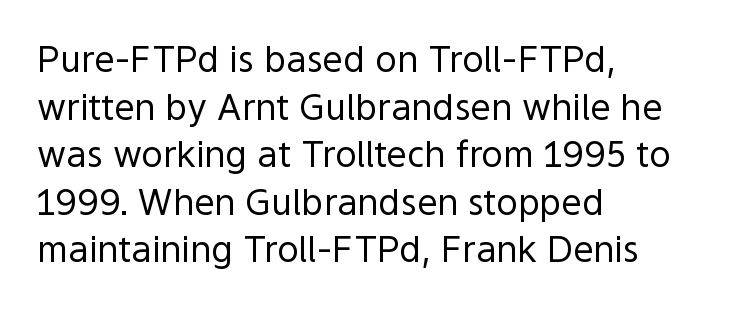
Q: Is the text bold? A: No.
Q: Is the text italic (slanted)? A: No, it is upright.
Q: Is the typeface a serif or a sans-serif typeface? A: Sans-serif.
Q: Is the text underlined? A: No.
Q: How is the paragraph aligned? A: Left-aligned.
Q: Is the spacing between letters normal or unusually wide? A: Normal.
Q: Is the spacing between lines tight, normal or loose? A: Normal.
Q: Width (condensed, normal, or wide)? A: Normal.
Q: x-height? A: Medium.
Q: Monospaced? A: No.
